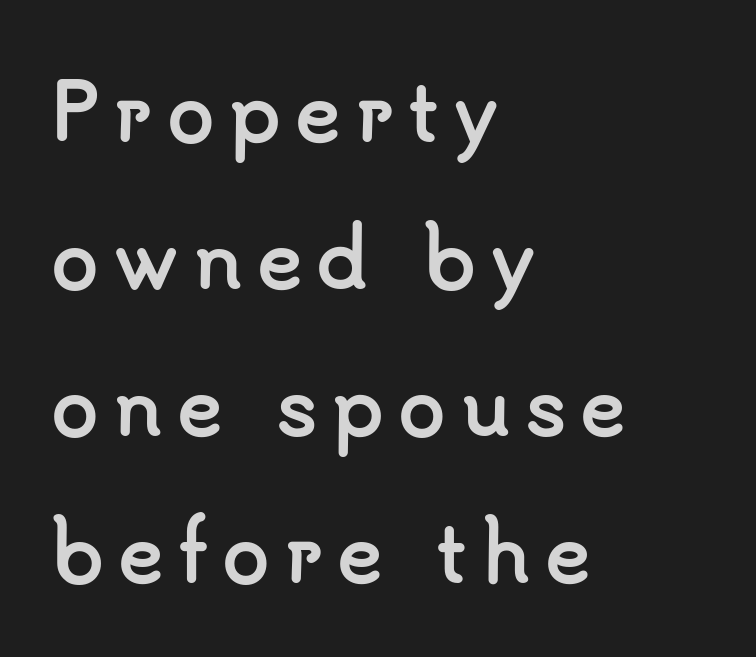
The image shows 77 px semibold sans-serif type, upright; set left-aligned, loose line spacing (1.91x), not underlined; low stroke contrast and a small x-height.
